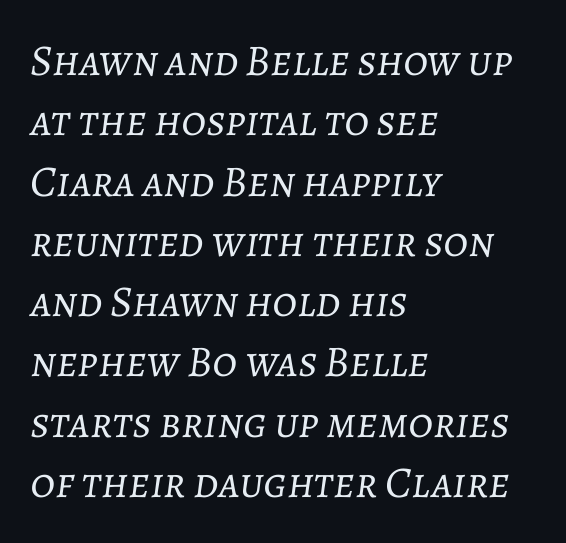
{"italic": "yes", "lean": "right", "slant_degrees": 7, "bold": "no", "weight": "light", "width": "normal", "stroke_contrast": "low", "x_height": "medium", "monospaced": "no", "underline": "no", "align": "left", "line_spacing": "normal", "line_spacing_ratio": 1.37, "letter_spacing": "normal", "letter_spacing_em": 0.0, "glyph_px": 44}
